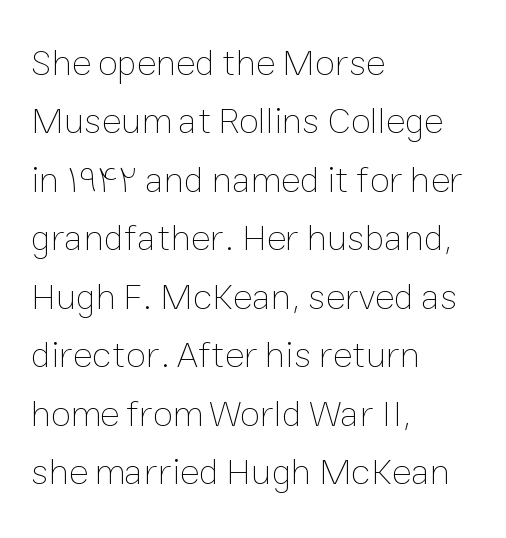
The image shows 37 px thin type, upright; set left-aligned, normal line spacing (1.58x), normal letter spacing, not underlined; low stroke contrast and a medium x-height.
